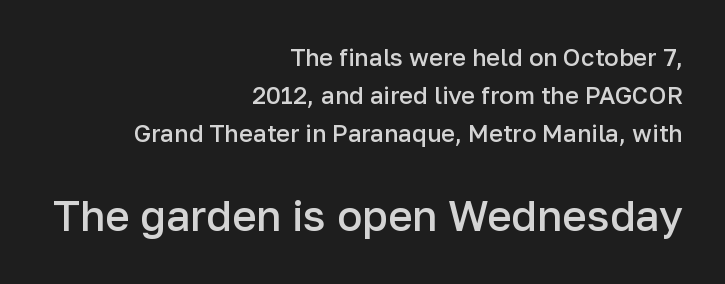
{"serif": "no", "italic": "no", "bold": "semi", "weight": "semibold", "width": "normal", "stroke_contrast": "low", "x_height": "medium", "monospaced": "no", "underline": "no", "align": "right", "line_spacing": "normal", "line_spacing_ratio": 1.58, "letter_spacing": "normal", "letter_spacing_em": 0.0, "larger_block": "second", "size_ratio": 1.75, "glyph_px": 42}
